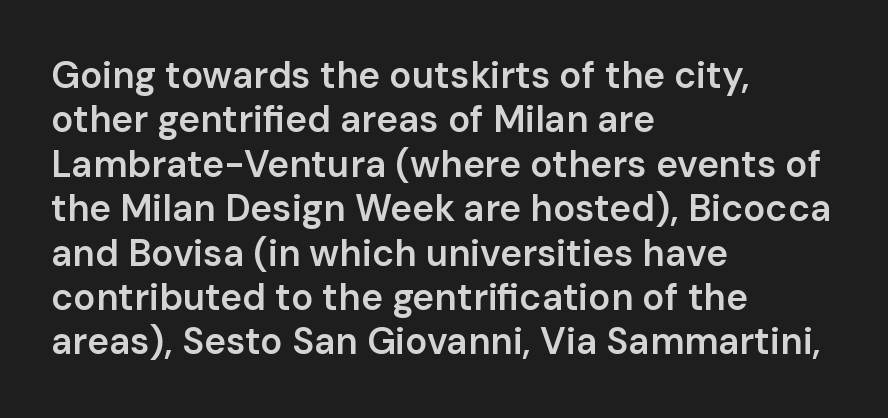
{"serif": "no", "italic": "no", "bold": "semi", "weight": "semibold", "width": "normal", "stroke_contrast": "low", "x_height": "medium", "monospaced": "no", "underline": "no", "align": "left", "line_spacing_ratio": 1.2, "letter_spacing": "normal", "letter_spacing_em": 0.0, "glyph_px": 37}
